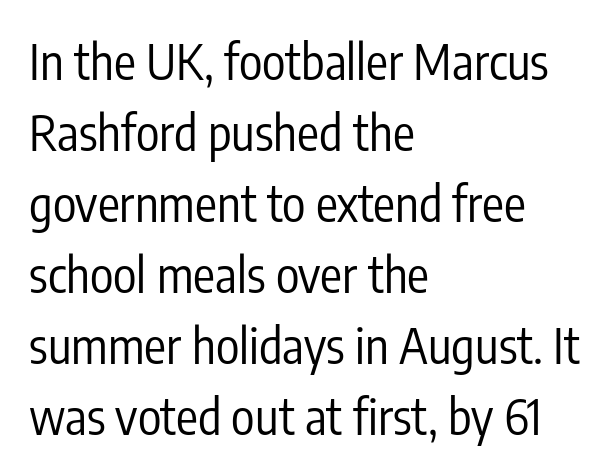
The image shows 49 px regular-weight, condensed sans-serif type, upright; set left-aligned, normal line spacing (1.45x), normal letter spacing, not underlined; low stroke contrast and a medium x-height.
